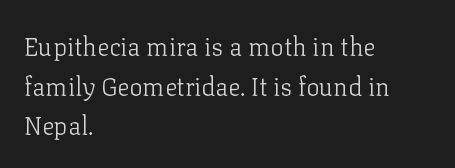
{"italic": "no", "bold": "no", "underline": "no", "align": "left", "line_spacing": "normal", "line_spacing_ratio": 1.59, "letter_spacing": "normal", "letter_spacing_em": 0.0, "glyph_px": 25}
